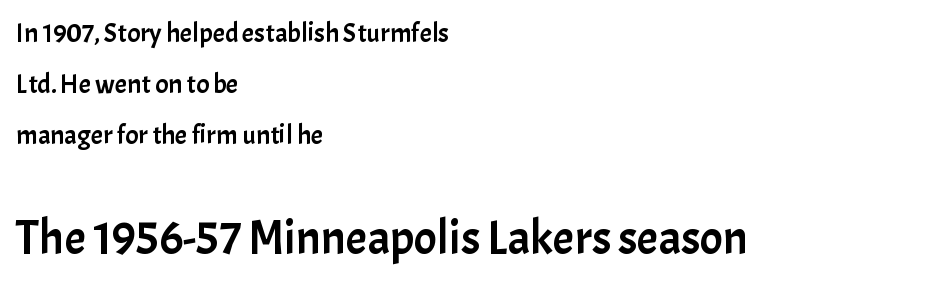
A sans-serif font was chosen for this passage. Typesetter's note — lower block bumped up in size, upper block left smaller. A typesetter would mark this as roman, not italic. Any mark beneath the type? The region is blank. Each letter keeps its own natural width here, so spacing adapts to shape.
